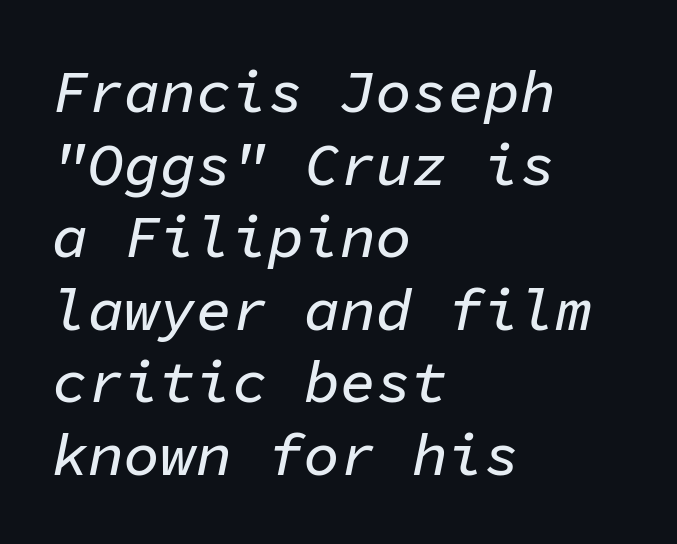
Q: Is the text italic (slanted)? A: Yes, it leans right by about 11 degrees.
Q: Is the text underlined? A: No.
Q: How is the paragraph aligned? A: Left-aligned.
Q: Is the spacing between letters normal or unusually wide? A: Normal.
Q: Width (condensed, normal, or wide)? A: Normal.
Q: Stroke contrast? A: Low.
Q: x-height? A: Medium.
Q: Monospaced? A: Yes.
